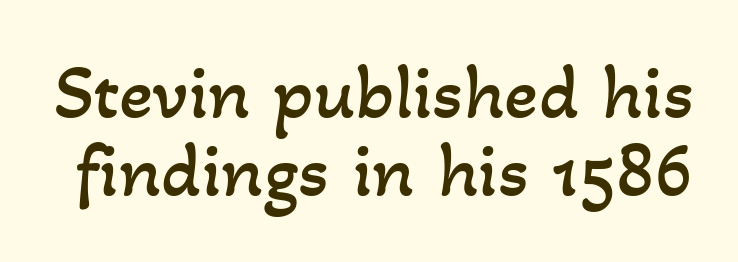
{"bold": "no", "weight": "regular", "width": "normal", "stroke_contrast": "low", "x_height": "small", "monospaced": "no", "underline": "no", "line_spacing": "tight", "line_spacing_ratio": 0.99, "letter_spacing": "normal", "letter_spacing_em": 0.0, "glyph_px": 79}
